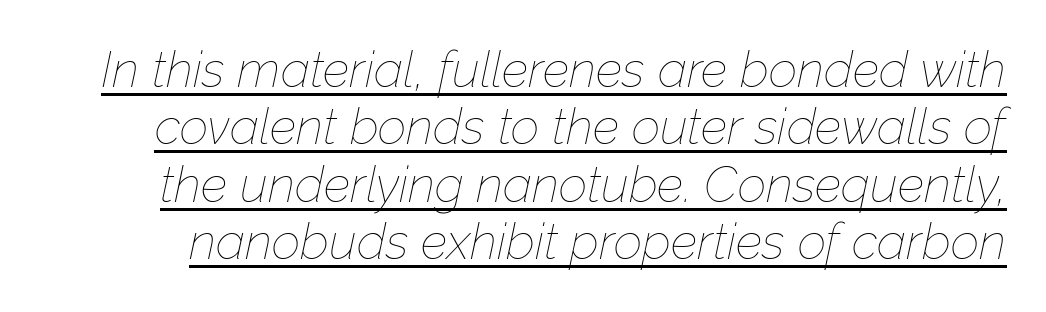
{"italic": "yes", "lean": "right", "slant_degrees": 12, "bold": "no", "weight": "thin", "width": "normal", "stroke_contrast": "low", "x_height": "medium", "monospaced": "no", "underline": "yes", "line_spacing": "tight", "line_spacing_ratio": 1.15, "letter_spacing": "normal", "letter_spacing_em": 0.0, "glyph_px": 50}
